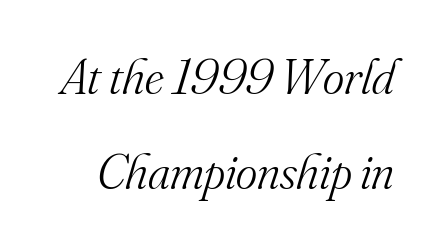
The image shows 51 px light serif type, italic (leaning right); set line spacing 1.86x, normal letter spacing, not underlined; medium stroke contrast and a small x-height.
